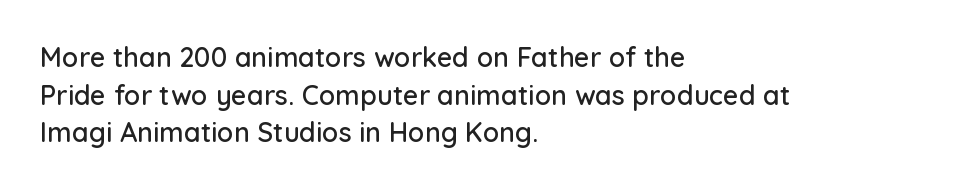
{"italic": "no", "underline": "no", "align": "left", "line_spacing": "normal", "line_spacing_ratio": 1.39, "letter_spacing": "normal", "letter_spacing_em": 0.0, "glyph_px": 27}
